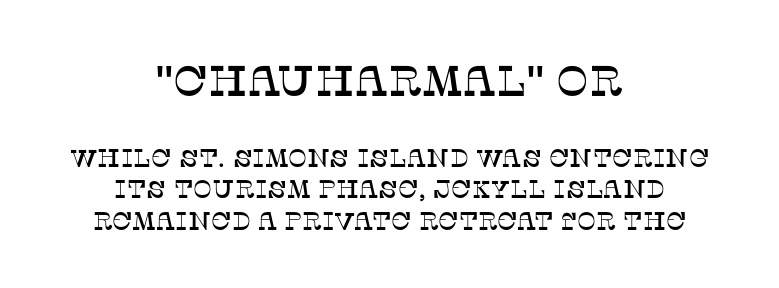
The lines sit at an ordinary, default distance from one another. The more generous point size was reserved for the upper chunk. Is there any slant? The stems are plumb. There is no visible air inserted between adjacent glyphs. Anything drawn beneath the words? Only blank space. Both edges are ragged and mirror each other, which tells us the setting is centered.
